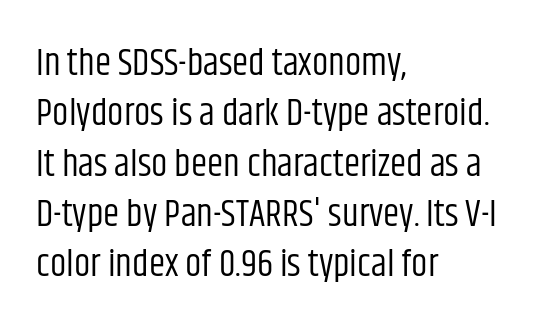
Q: Is the text bold? A: No.
Q: Is the text italic (slanted)? A: No, it is upright.
Q: Is the typeface a serif or a sans-serif typeface? A: Sans-serif.
Q: Is the text underlined? A: No.
Q: How is the paragraph aligned? A: Left-aligned.
Q: Is the spacing between letters normal or unusually wide? A: Normal.
Q: Is the spacing between lines tight, normal or loose? A: Normal.
Q: Width (condensed, normal, or wide)? A: Condensed.
Q: Stroke contrast? A: Low.
Q: x-height? A: Large.
Q: Monospaced? A: No.
